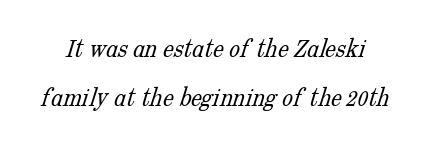
Q: Is the text bold? A: No.
Q: Is the text underlined? A: No.
Q: Is the spacing between letters normal or unusually wide? A: Normal.
